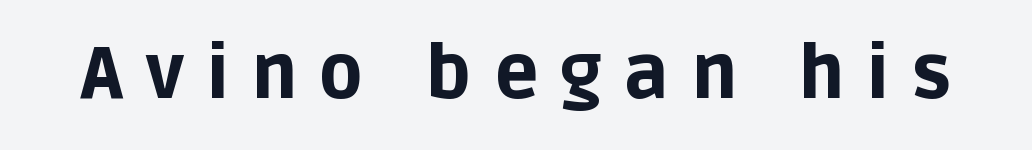
The zone under the glyphs is completely vacant. These lines carry a lot of weight — the face is fully bold. Quick note: not italic, upright. The tracking jumps out immediately: characters are airy and widely separated. Look at the bottom of the vertical strokes: they stop flat, with no serifs. Character widths vary here, with narrow letters taking less room than wide ones.
